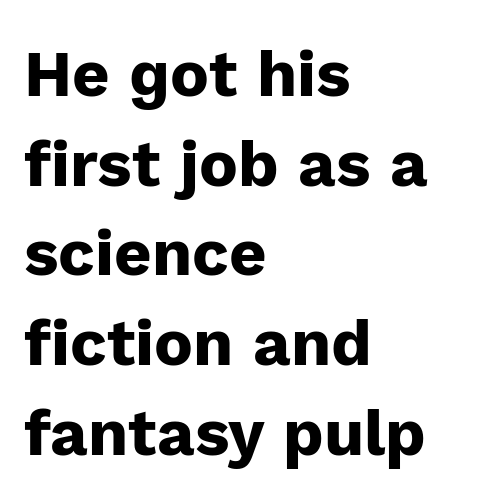
{"serif": "no", "italic": "no", "bold": "yes", "weight": "heavy", "width": "normal", "stroke_contrast": "low", "x_height": "medium", "monospaced": "no", "underline": "no", "align": "left", "line_spacing": "normal", "line_spacing_ratio": 1.38, "letter_spacing": "normal", "letter_spacing_em": 0.0, "glyph_px": 65}
